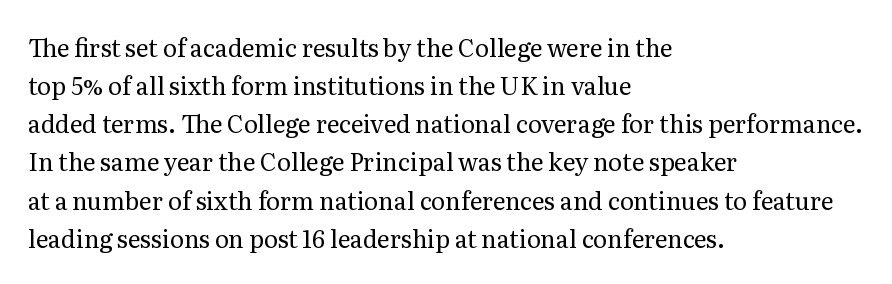
Is there much room between lines? A standard amount, neither cramped nor airy. A roman cut, with each character standing at attention. How are the letters spaced? Ordinarily, with no added tracking. This rendering features lettering with no underline. The paragraph shown leans on its left margin. The weight tops out at a normal text grade.
